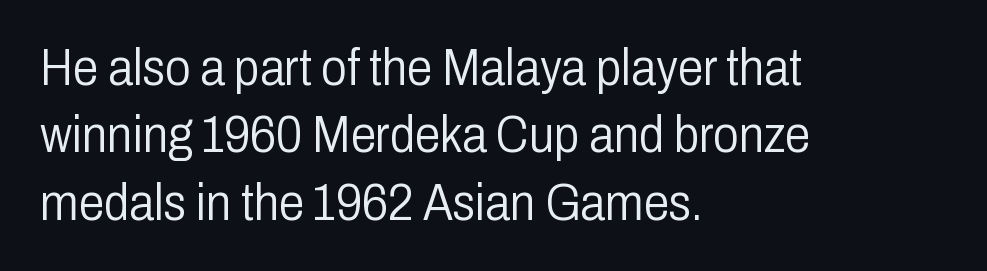
The space between consecutive lines is moderate. This sample is left-justified, so line endings fall wherever the words run out. A light-to-regular cut is what we see here. Beneath every word, the page is bare. Look at the bottom of the vertical strokes: they stop flat, with no serifs.
